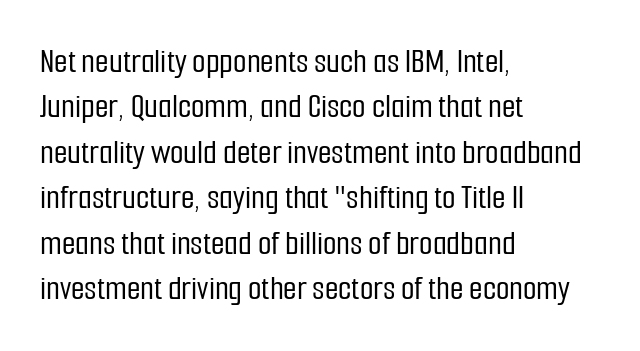
{"serif": "no", "italic": "no", "width": "condensed", "stroke_contrast": "low", "x_height": "medium", "monospaced": "no", "underline": "no", "align": "left", "line_spacing": "normal", "line_spacing_ratio": 1.3, "letter_spacing": "normal", "letter_spacing_em": 0.0, "glyph_px": 35}
